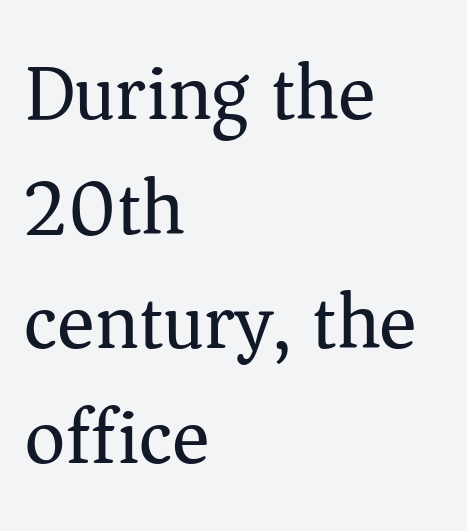
The image shows 79 px regular-weight serif type, upright; set left-aligned, normal line spacing (1.45x), normal letter spacing, not underlined; medium stroke contrast and a medium x-height.
